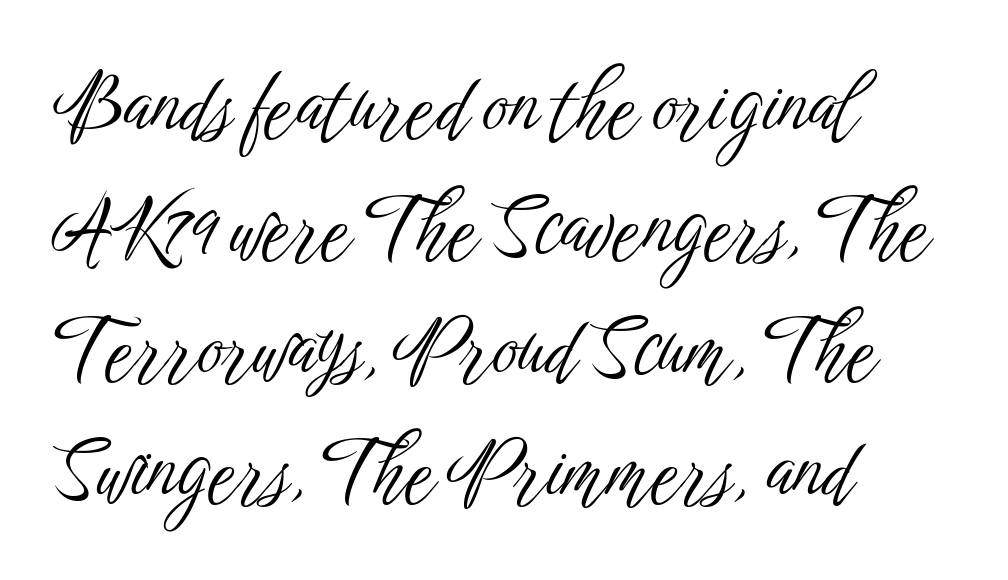
Q: Is the text bold? A: No.
Q: Is the text italic (slanted)? A: Yes.
Q: Is the typeface a serif or a sans-serif typeface? A: Sans-serif.
Q: Is the text underlined? A: No.
Q: How is the paragraph aligned? A: Left-aligned.
Q: Is the spacing between letters normal or unusually wide? A: Normal.
Q: Is the spacing between lines tight, normal or loose? A: Normal.
Q: Width (condensed, normal, or wide)? A: Condensed.
Q: Stroke contrast? A: Low.
Q: x-height? A: Medium.
Q: Monospaced? A: No.
